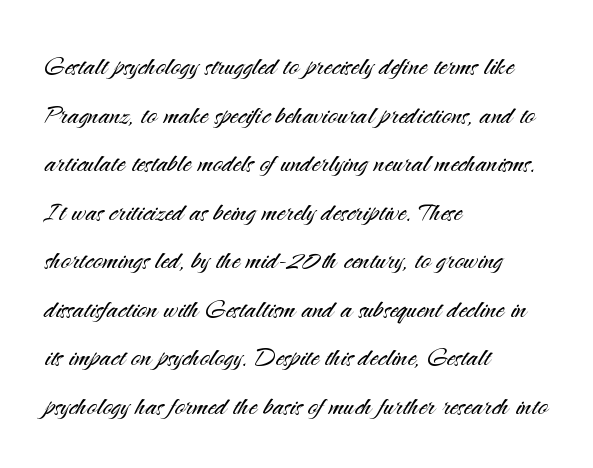
The image shows 33 px light sans-serif type; set left-aligned, normal line spacing (1.47x), normal letter spacing, not underlined; medium stroke contrast and a small x-height.
